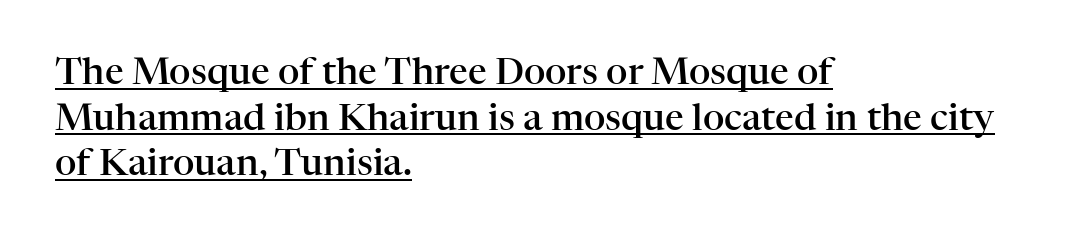
The image shows 37 px semibold serif type, upright; set left-aligned, line spacing 1.23x, normal letter spacing, underlined; high stroke contrast and a medium x-height.
